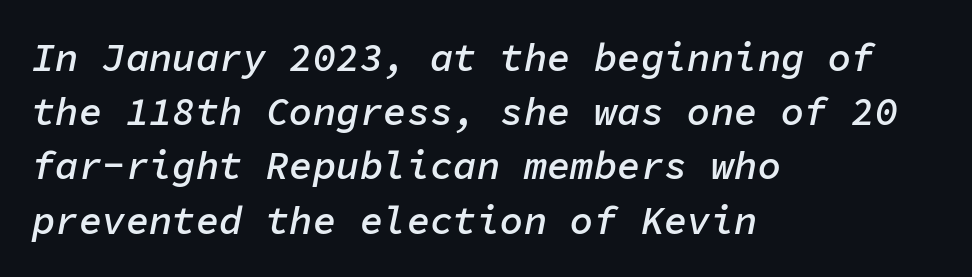
A typesetter would mark this as italic. Casual observation: everything's shoved over to the left. Weight check: semibold — heavier than regular, not quite bold. Note the uniform advance width — an 'i' takes as much space as an 'm'. No word sits above an underline. This sample uses plain, unmodified letter spacing.
